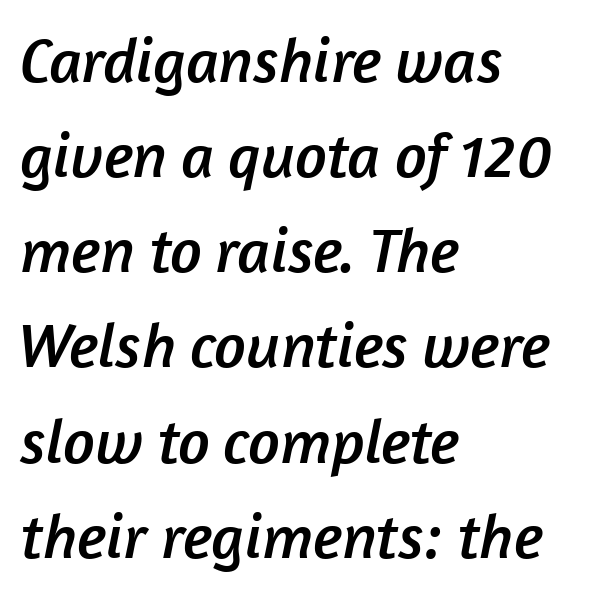
The leading is moderate, giving the passage an even texture. How are the letters spaced? Ordinarily, with no added tracking. Anything drawn beneath the words? Only blank space. Spacing verdict: proportional, widths tailored to each character. Does the copy run flush right? No — it runs flush left.
